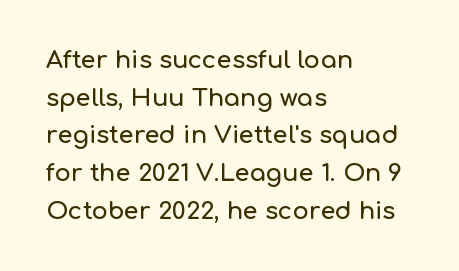
Q: Is the text italic (slanted)? A: No, it is upright.
Q: Is the text underlined? A: No.
Q: How is the paragraph aligned? A: Left-aligned.
Q: Is the spacing between letters normal or unusually wide? A: Normal.
Q: Is the spacing between lines tight, normal or loose? A: Normal.
